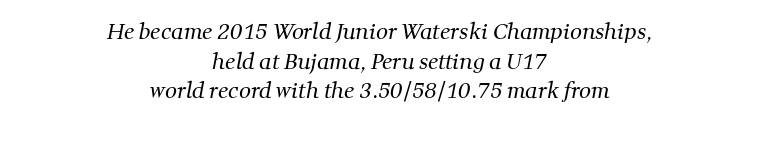
Q: Is the text bold? A: No.
Q: Is the text underlined? A: No.
Q: How is the paragraph aligned? A: Centered.
Q: Is the spacing between letters normal or unusually wide? A: Normal.
Q: Is the spacing between lines tight, normal or loose? A: Normal.
